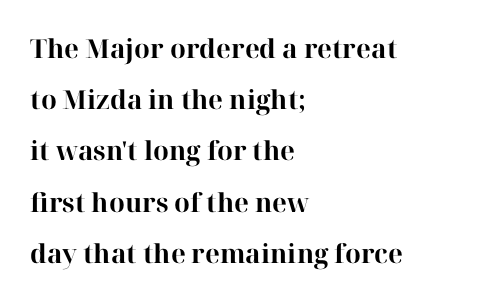
{"italic": "no", "bold": "yes", "underline": "no", "align": "left", "line_spacing": "loose", "line_spacing_ratio": 1.97, "letter_spacing": "normal", "letter_spacing_em": 0.0, "glyph_px": 26}
